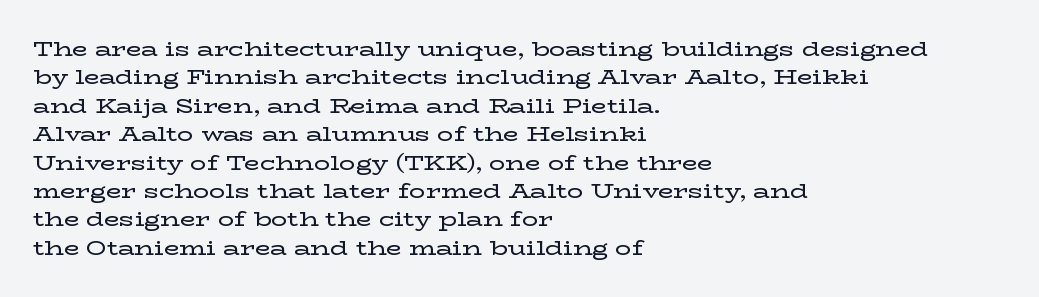
{"italic": "no", "underline": "no", "align": "left", "line_spacing": "normal", "line_spacing_ratio": 1.42, "letter_spacing": "normal", "letter_spacing_em": 0.0, "glyph_px": 20}
